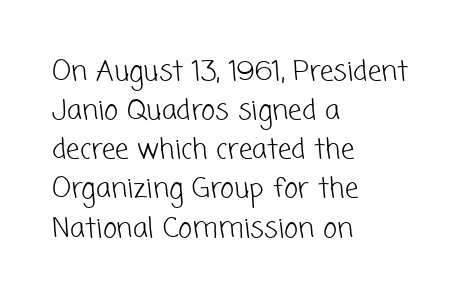
The image shows 27 px text type; set left-aligned, normal line spacing (1.45x), normal letter spacing, not underlined.
